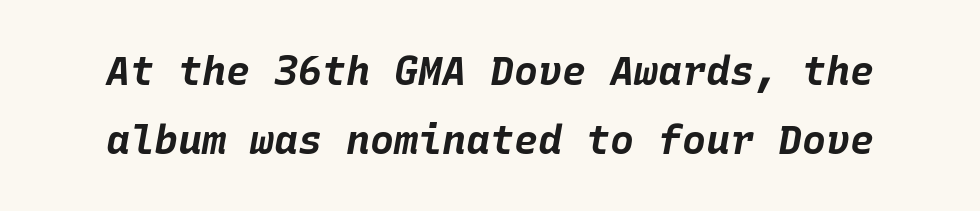
{"italic": "yes", "lean": "right", "slant_degrees": 10, "bold": "yes", "weight": "bold", "width": "normal", "stroke_contrast": "low", "x_height": "large", "monospaced": "yes", "underline": "no", "line_spacing_ratio": 1.72, "letter_spacing": "normal", "letter_spacing_em": 0.0, "glyph_px": 40}
